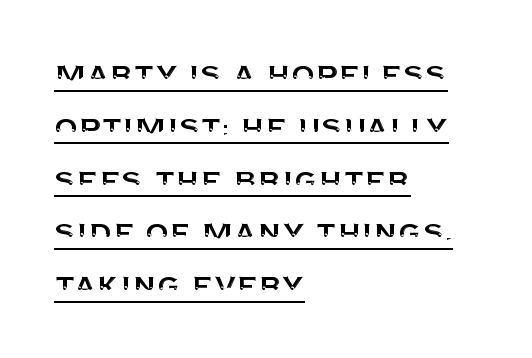
You can tell from the bare stems that sans-serif type was used. Reading down the block, your eye returns to a fixed left position each line. Unlike italic type, these characters show no tilt at all. Notice how a bar underscores the lettering throughout.
